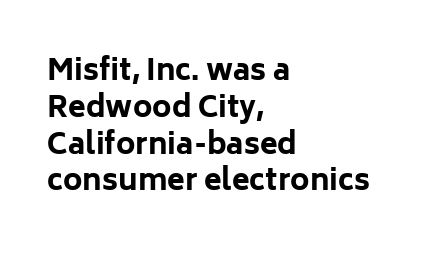
{"serif": "no", "italic": "no", "bold": "yes", "weight": "bold", "width": "normal", "stroke_contrast": "low", "x_height": "medium", "monospaced": "no", "underline": "no", "align": "left", "line_spacing": "normal", "line_spacing_ratio": 1.27, "letter_spacing": "normal", "letter_spacing_em": 0.0, "glyph_px": 29}
